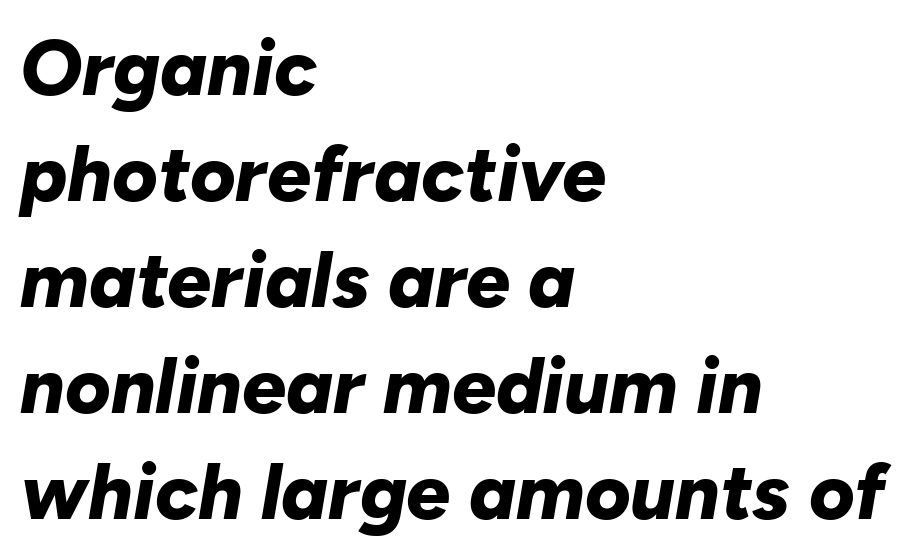
{"italic": "yes", "lean": "right", "slant_degrees": 10, "bold": "yes", "weight": "bold", "width": "normal", "stroke_contrast": "low", "x_height": "medium", "monospaced": "no", "underline": "no", "align": "left", "line_spacing": "normal", "line_spacing_ratio": 1.36, "letter_spacing": "normal", "letter_spacing_em": 0.0, "glyph_px": 78}
